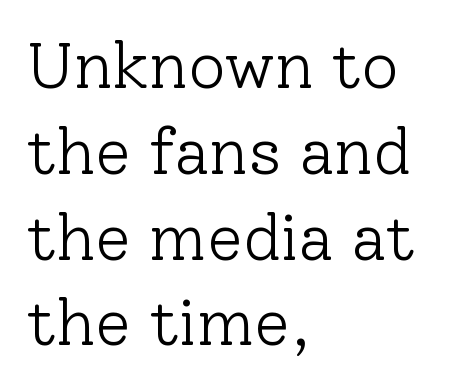
The image shows 65 px light serif type, upright; set left-aligned, normal line spacing (1.32x), normal letter spacing, not underlined; low stroke contrast and a medium x-height.
